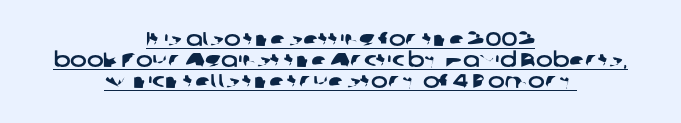
The type is set solid horizontally, with unmodified tracking. The rendered words wear a rule along their underside. The compositor balanced each line on the midline. You could barely slide anything between these rows.
